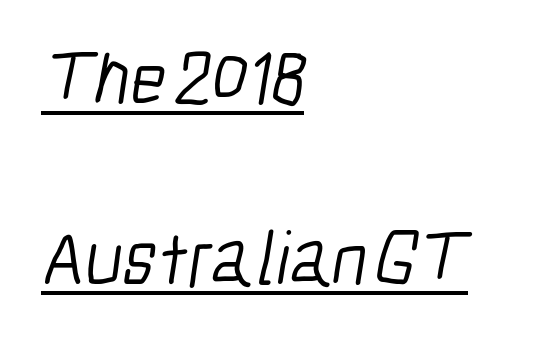
Ink coverage per letter is moderate at most. Visually the block forms a straight wall on the left and a jagged coastline on the right. A typesetter would label this face a sans. Like a heading marked for emphasis, these lines bear an underscore.
